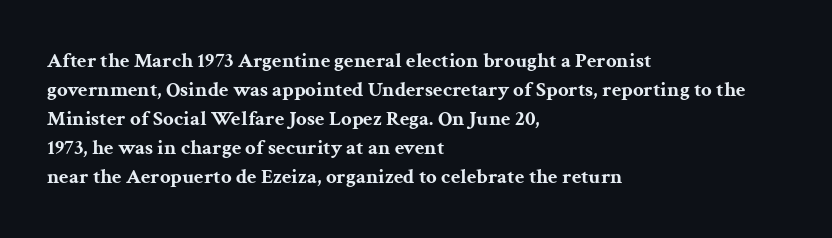
{"italic": "no", "bold": "yes", "underline": "no", "align": "left", "line_spacing": "normal", "line_spacing_ratio": 1.38, "letter_spacing": "normal", "letter_spacing_em": 0.0, "glyph_px": 21}
